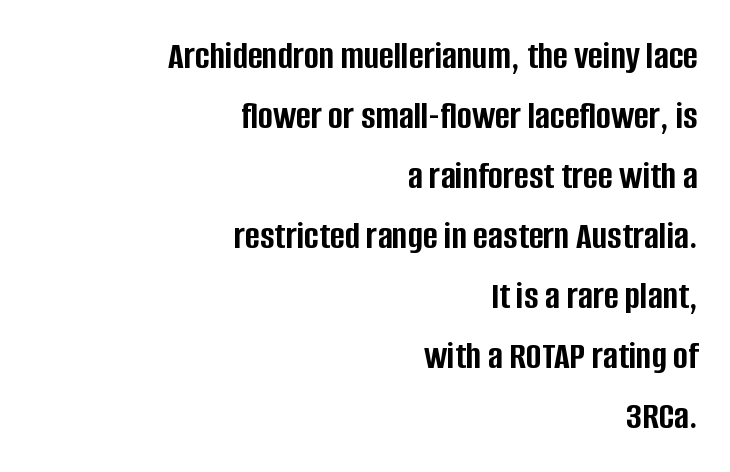
Q: Is the text bold? A: Yes.
Q: Is the text italic (slanted)? A: No, it is upright.
Q: Is the typeface a serif or a sans-serif typeface? A: Sans-serif.
Q: Is the text underlined? A: No.
Q: How is the paragraph aligned? A: Right-aligned.
Q: Is the spacing between letters normal or unusually wide? A: Normal.
Q: Is the spacing between lines tight, normal or loose? A: Normal.
Q: Width (condensed, normal, or wide)? A: Condensed.
Q: Stroke contrast? A: Low.
Q: x-height? A: Large.
Q: Monospaced? A: No.
